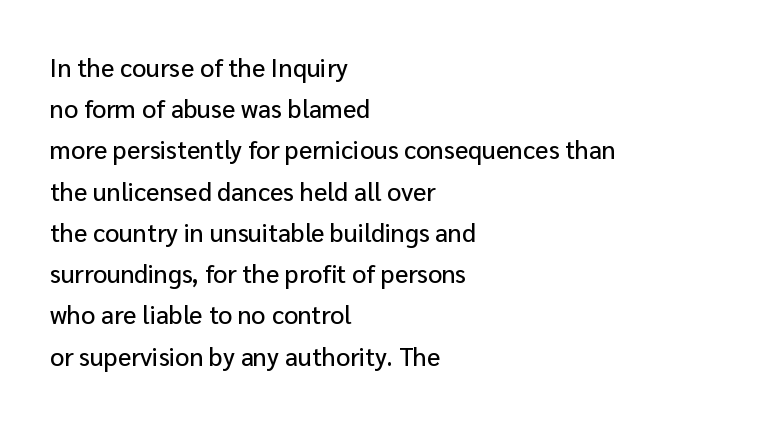
The image shows 25 px text type, upright; set left-aligned, normal line spacing (1.65x), normal letter spacing, not underlined.
